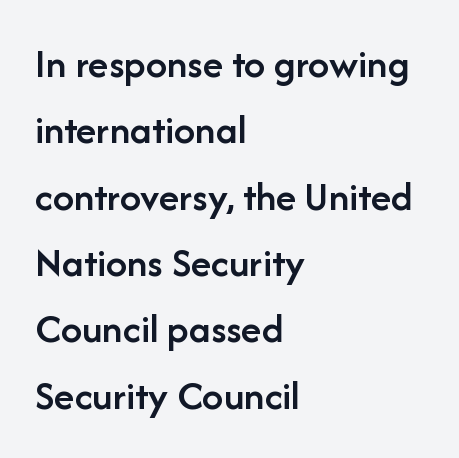
Nope, not italic — everything's standing straight. This is the in-between weight designers call semibold or demi. Character widths vary here, with narrow letters taking less room than wide ones. The paragraph has a hard left edge and a soft right edge. The vertical gap from one line to the next is medium.
